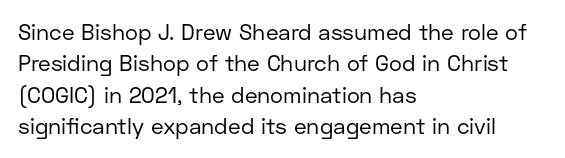
Q: Is the text bold? A: No.
Q: Is the text italic (slanted)? A: No, it is upright.
Q: Is the text underlined? A: No.
Q: How is the paragraph aligned? A: Left-aligned.
Q: Is the spacing between letters normal or unusually wide? A: Normal.
Q: Is the spacing between lines tight, normal or loose? A: Normal.
